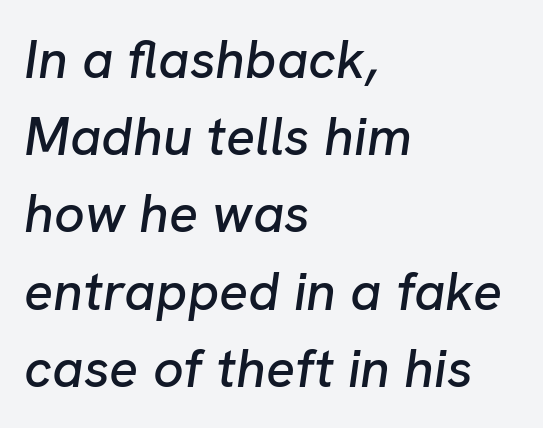
Q: Is the text italic (slanted)? A: Yes, it leans right by about 8 degrees.
Q: Is the text underlined? A: No.
Q: How is the paragraph aligned? A: Left-aligned.
Q: Is the spacing between letters normal or unusually wide? A: Normal.
Q: Is the spacing between lines tight, normal or loose? A: Normal.
Q: Width (condensed, normal, or wide)? A: Normal.
Q: Stroke contrast? A: Low.
Q: x-height? A: Medium.
Q: Monospaced? A: No.
